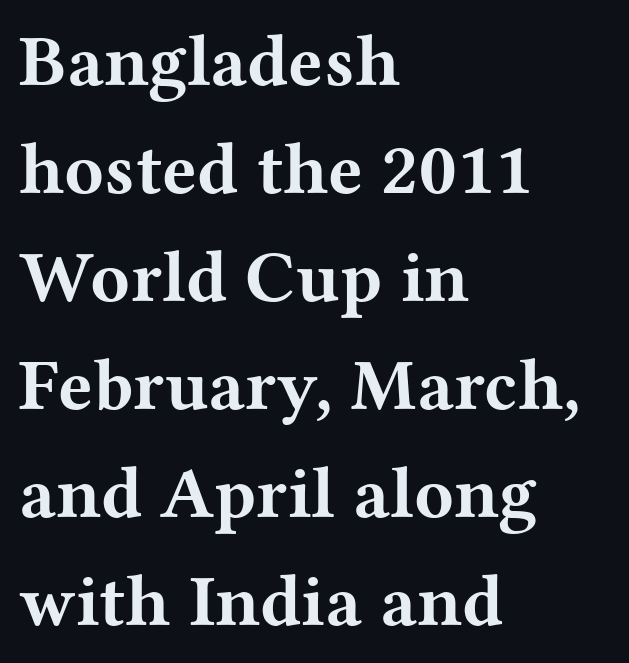
Q: Is the text bold? A: Yes.
Q: Is the text italic (slanted)? A: No, it is upright.
Q: Is the typeface a serif or a sans-serif typeface? A: Serif.
Q: Is the text underlined? A: No.
Q: How is the paragraph aligned? A: Left-aligned.
Q: Is the spacing between letters normal or unusually wide? A: Normal.
Q: Is the spacing between lines tight, normal or loose? A: Normal.
Q: Width (condensed, normal, or wide)? A: Wide.
Q: Stroke contrast? A: Medium.
Q: x-height? A: Medium.
Q: Monospaced? A: No.
